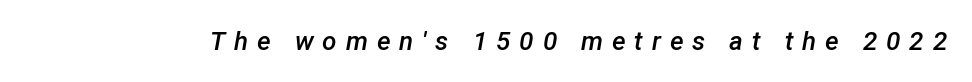
The image shows 26 px text type, italic (leaning right); set unusually wide letter spacing (+0.34 em), not underlined.
